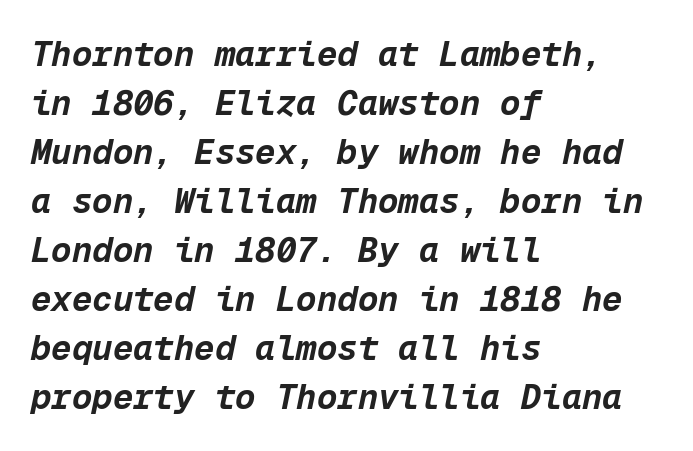
Looks like terminal output: every glyph gets an equal slot. Descenders are the only things crossing below the line. The specimen reads as italic at a glance. Is the block centered? No — it sits flush against the left margin. Nothing unusual about the tracking: characters are spaced as the font intends.
